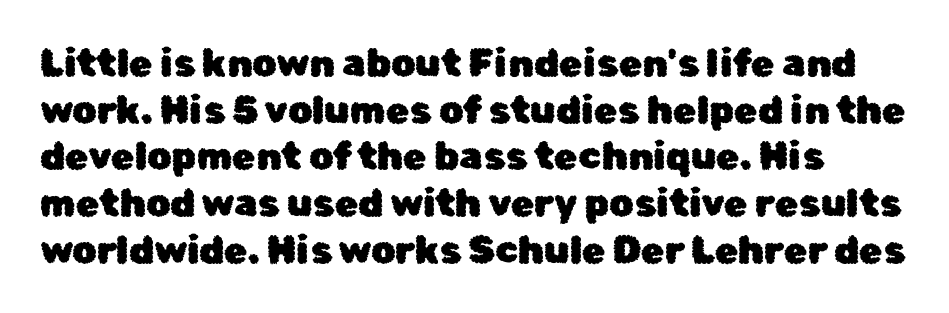
Q: Is the text italic (slanted)? A: No, it is upright.
Q: Is the typeface a serif or a sans-serif typeface? A: Sans-serif.
Q: Is the text underlined? A: No.
Q: Is the spacing between letters normal or unusually wide? A: Normal.
Q: Width (condensed, normal, or wide)? A: Normal.
Q: Stroke contrast? A: Low.
Q: x-height? A: Medium.
Q: Monospaced? A: No.
